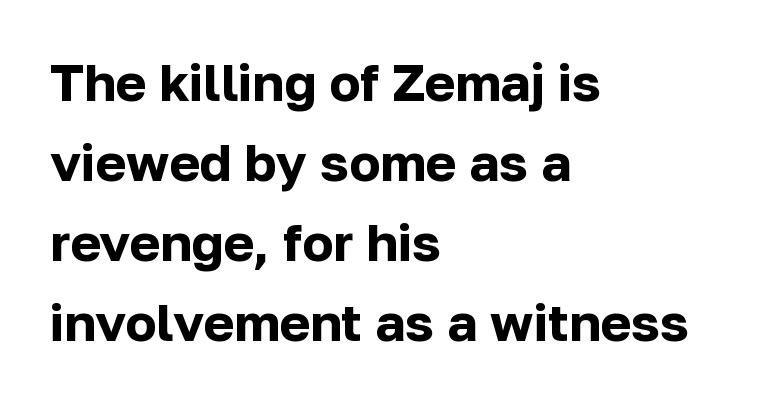
Letter spacing: default. These lines stack with their left ends in a neat column. The font family rendered here belongs to the sans-serif group. Each row of text sits above clean, open space. The letters advance in unequal steps, a hallmark of proportional type. One glance says typical: line gaps are just what's usual.
